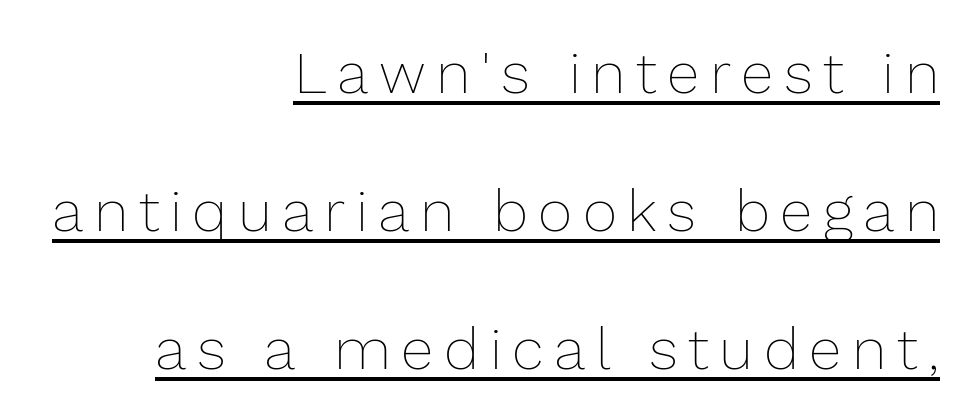
Like a heading marked for emphasis, these lines bear an underscore. Widely set lines give the paragraph a tall, airy silhouette. Looks like regular typesetting: each glyph gets only the width it needs. No extra ink here — the face is not bold.
